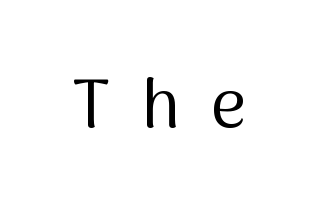
Q: Is the text bold? A: No.
Q: Is the text italic (slanted)? A: No, it is upright.
Q: Is the typeface a serif or a sans-serif typeface? A: Sans-serif.
Q: Is the text underlined? A: No.
Q: Is the spacing between letters normal or unusually wide? A: Unusually wide.
Q: Width (condensed, normal, or wide)? A: Normal.
Q: Stroke contrast? A: Medium.
Q: x-height? A: Medium.
Q: Monospaced? A: No.
